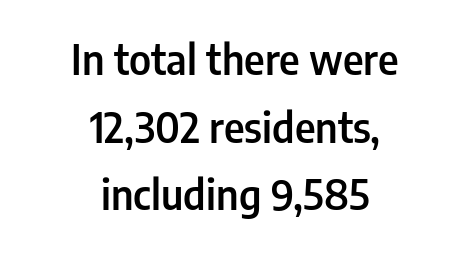
The image shows 41 px semibold, condensed sans-serif type, upright; set centered, normal line spacing (1.65x), normal letter spacing, not underlined; low stroke contrast and a medium x-height.
